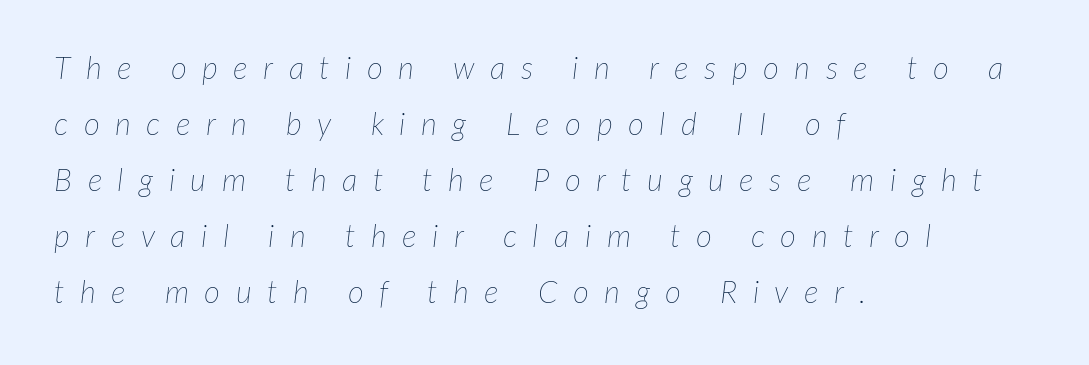
Quick note: italic. Is this a fixed-width face? No — the glyphs have proportional, varying widths. The letterforms sit at book weight or below. The tracking reads as deliberately expanded to a designer's eye. All the whitespace from short lines collects on the right.
